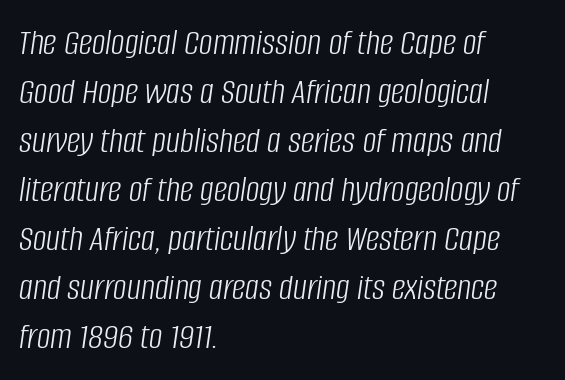
{"italic": "yes", "lean": "right", "slant_degrees": 8, "bold": "no", "weight": "light", "width": "condensed", "stroke_contrast": "low", "x_height": "large", "monospaced": "no", "underline": "no", "align": "left", "line_spacing": "normal", "line_spacing_ratio": 1.29, "letter_spacing": "normal", "letter_spacing_em": 0.0, "glyph_px": 38}
